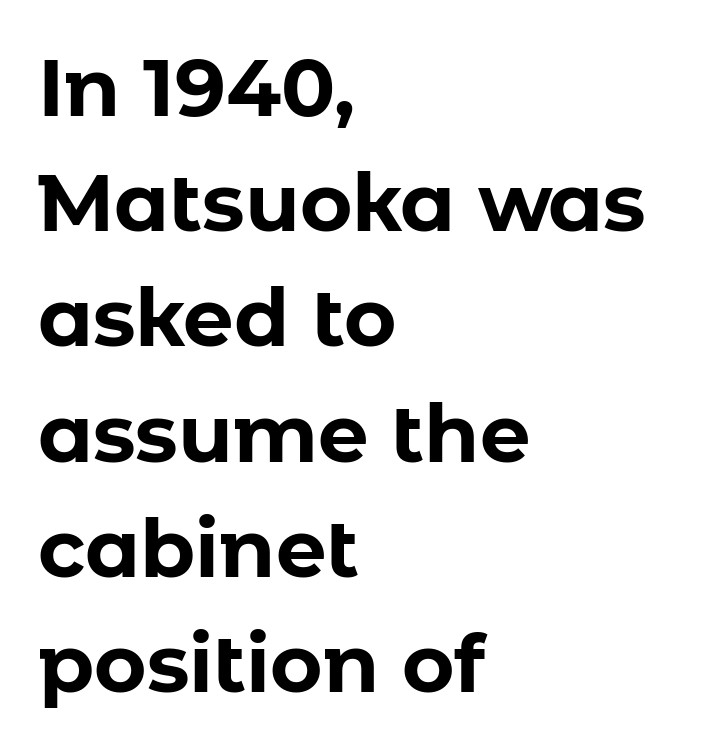
Q: Is the text bold? A: Yes.
Q: Is the text italic (slanted)? A: No, it is upright.
Q: Is the typeface a serif or a sans-serif typeface? A: Sans-serif.
Q: Is the text underlined? A: No.
Q: How is the paragraph aligned? A: Left-aligned.
Q: Is the spacing between letters normal or unusually wide? A: Normal.
Q: Is the spacing between lines tight, normal or loose? A: Normal.
Q: Width (condensed, normal, or wide)? A: Normal.
Q: Stroke contrast? A: Low.
Q: x-height? A: Medium.
Q: Monospaced? A: No.
